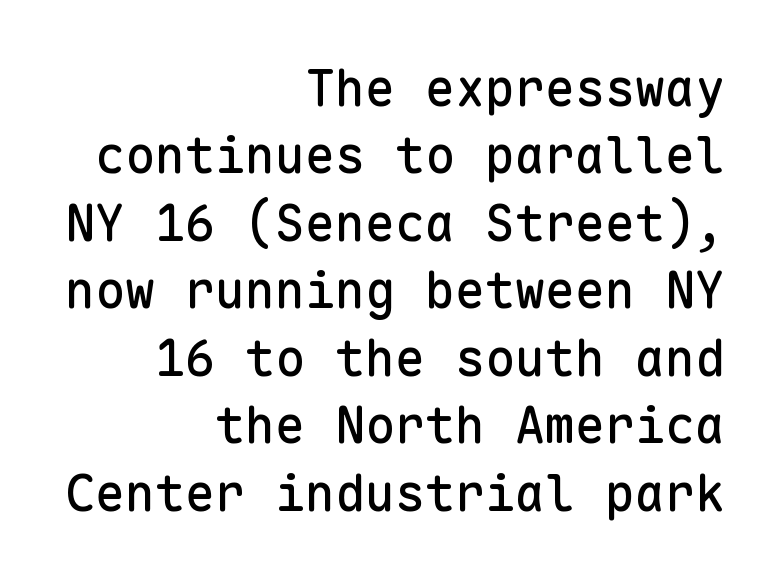
{"serif": "no", "italic": "no", "width": "normal", "stroke_contrast": "low", "x_height": "medium", "monospaced": "yes", "underline": "no", "align": "right", "line_spacing": "normal", "line_spacing_ratio": 1.35, "letter_spacing": "normal", "letter_spacing_em": 0.0, "glyph_px": 50}
